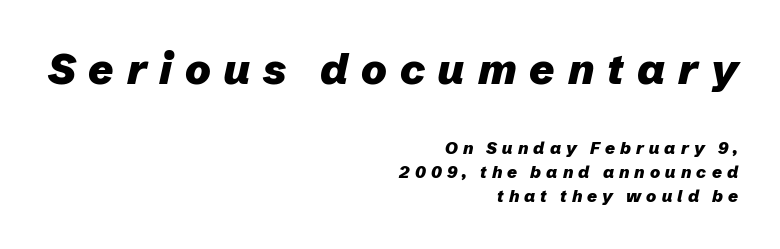
The image shows 43 px heavy type, italic (leaning right); set right-aligned, normal line spacing (1.41x), unusually wide letter spacing (+0.3 em), not underlined; the first (top) block is 2.53x larger; low stroke contrast and a medium x-height.
